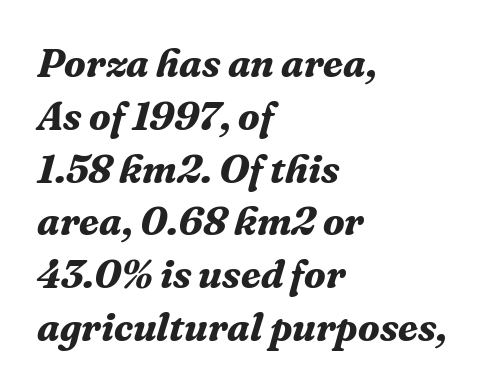
{"serif": "yes", "italic": "yes", "lean": "right", "slant_degrees": 16, "bold": "yes", "weight": "bold", "width": "normal", "stroke_contrast": "medium", "x_height": "medium", "monospaced": "no", "underline": "no", "align": "left", "line_spacing": "normal", "line_spacing_ratio": 1.32, "letter_spacing": "normal", "letter_spacing_em": 0.0, "glyph_px": 40}
